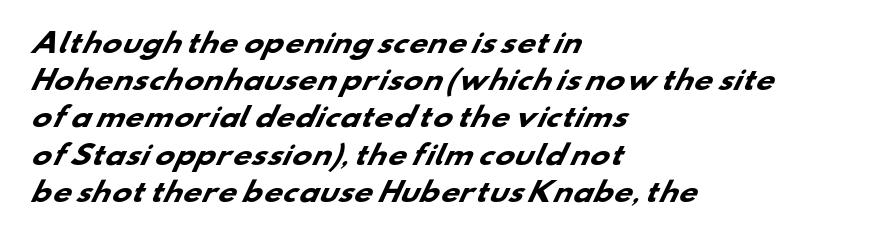
{"bold": "yes", "underline": "no", "align": "left", "line_spacing": "normal", "line_spacing_ratio": 1.43, "letter_spacing": "normal", "letter_spacing_em": 0.0, "glyph_px": 26}
